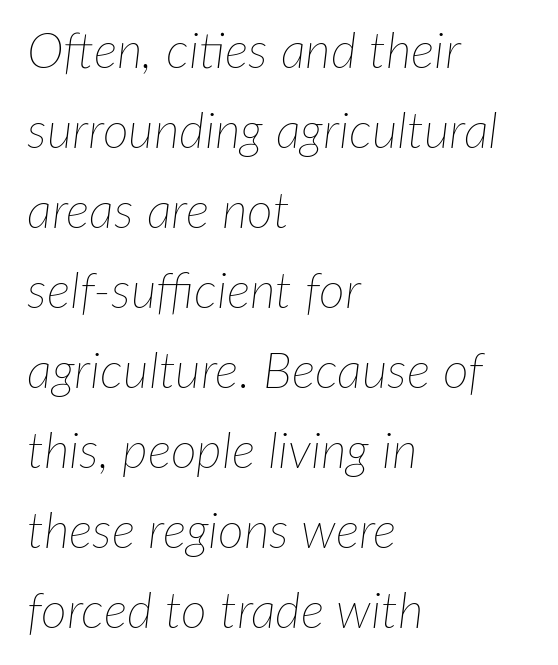
Teacher's note: observe the even left margin — that is flush-left alignment. Style check: oblique. Think of a printed novel: that variable character pitch is what you see here. Stroke mass is kept to a normal reading level or below. The passage shown has conventional tracking throughout.
